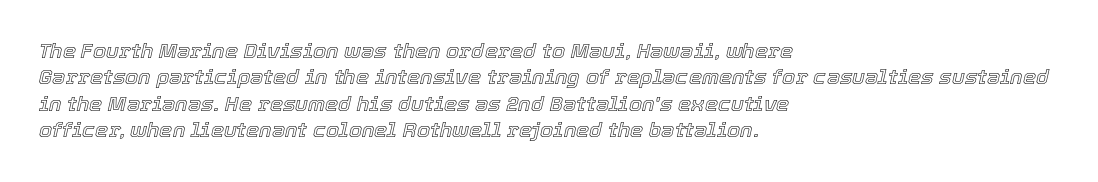
{"italic": "yes", "lean": "right", "slant_degrees": 12, "underline": "no", "align": "left", "line_spacing": "normal", "line_spacing_ratio": 1.26, "letter_spacing": "normal", "letter_spacing_em": 0.0, "glyph_px": 21}
